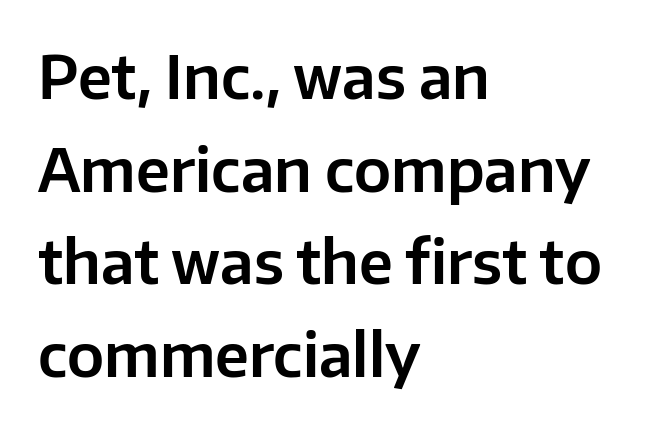
Q: Is the text italic (slanted)? A: No, it is upright.
Q: Is the typeface a serif or a sans-serif typeface? A: Sans-serif.
Q: Is the text underlined? A: No.
Q: How is the paragraph aligned? A: Left-aligned.
Q: Is the spacing between letters normal or unusually wide? A: Normal.
Q: Is the spacing between lines tight, normal or loose? A: Normal.
Q: Width (condensed, normal, or wide)? A: Normal.
Q: Stroke contrast? A: Low.
Q: x-height? A: Medium.
Q: Monospaced? A: No.
